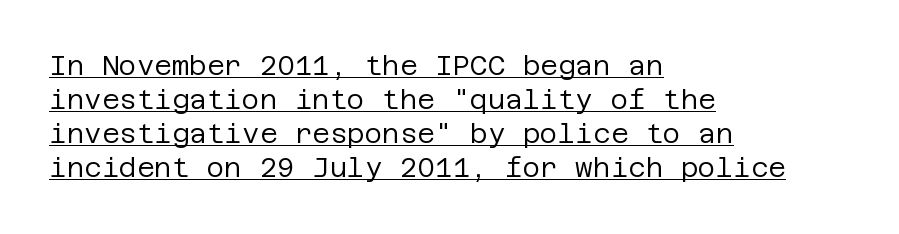
{"italic": "no", "bold": "no", "underline": "yes", "align": "left", "line_spacing": "normal", "line_spacing_ratio": 1.26, "letter_spacing": "normal", "letter_spacing_em": 0.0, "glyph_px": 27}
